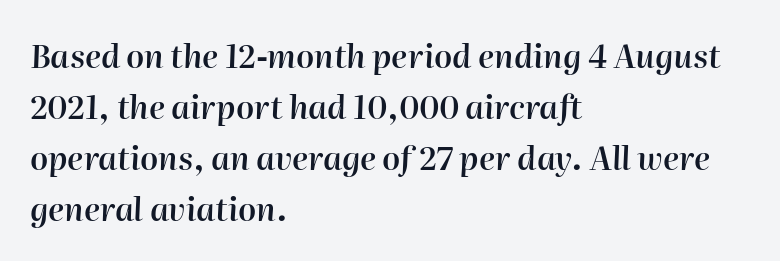
The passage shown leans; its letterforms are oblique. Descenders hang freely into open space. Does extra space separate the letters? No, they use regular spacing. Left-aligned paragraph, ragged on the right.
